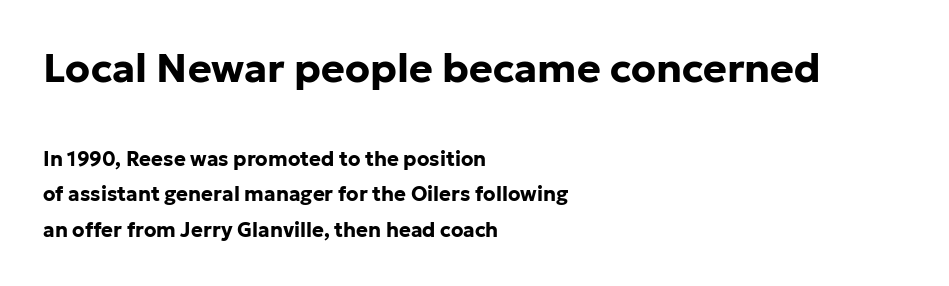
The image shows 40 px bold sans-serif type, upright; set left-aligned, line spacing 1.77x, normal letter spacing, not underlined; the first (top) block is 2.0x larger; low stroke contrast and a medium x-height.
